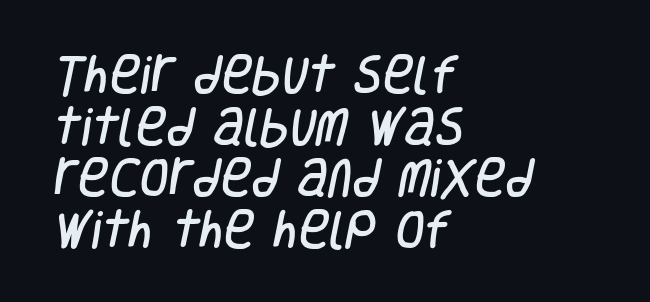
{"serif": "no", "width": "condensed", "stroke_contrast": "low", "x_height": "large", "monospaced": "no", "underline": "no", "align": "left", "line_spacing_ratio": 1.23, "letter_spacing": "normal", "letter_spacing_em": 0.0, "glyph_px": 42}
